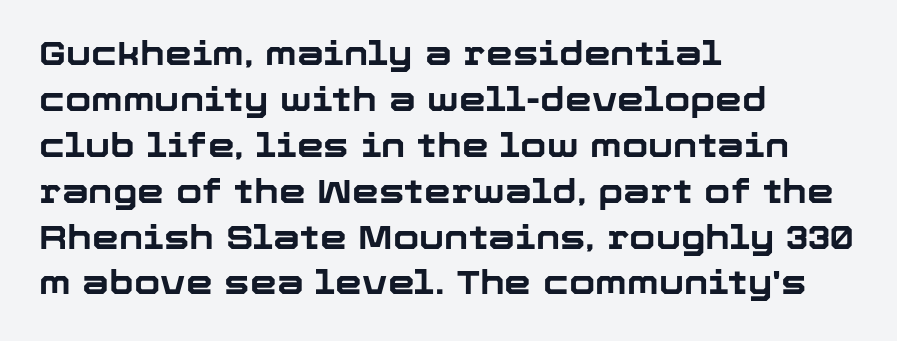
{"serif": "no", "italic": "no", "bold": "yes", "weight": "bold", "width": "normal", "stroke_contrast": "low", "x_height": "medium", "monospaced": "no", "underline": "no", "align": "left", "line_spacing": "normal", "line_spacing_ratio": 1.35, "letter_spacing": "normal", "letter_spacing_em": 0.0, "glyph_px": 34}
